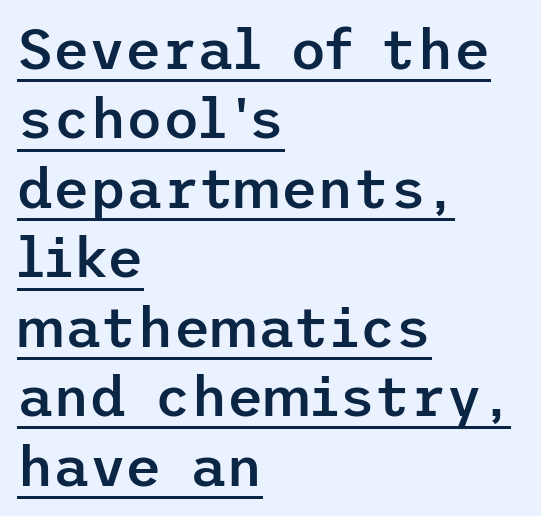
There is no visible air inserted between adjacent glyphs. Look at the bottom of the vertical strokes: they stop flat, with no serifs. These lines carry some extra weight — a demibold, not a full bold. Ordinary non-slanted type is in use. The face used here appears with an underline applied. Compared with a centered layout, this one pins lines to the left instead.
